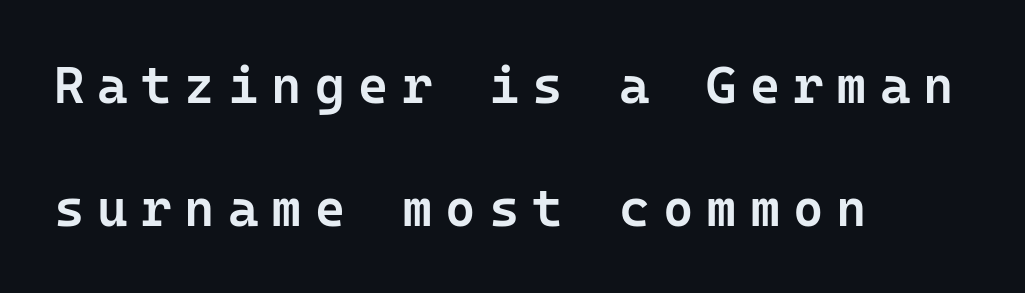
{"serif": "no", "italic": "no", "bold": "semi", "weight": "semibold", "width": "normal", "stroke_contrast": "low", "x_height": "medium", "underline": "no", "align": "left", "line_spacing": "loose", "line_spacing_ratio": 2.36, "letter_spacing": "wide", "letter_spacing_em": 0.25, "glyph_px": 52}
